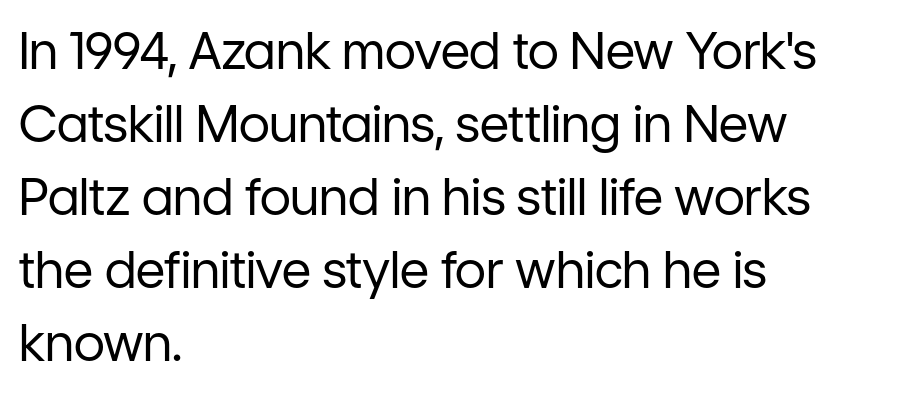
The image shows 51 px regular-weight sans-serif type, upright; set left-aligned, normal line spacing (1.43x), normal letter spacing, not underlined; low stroke contrast and a medium x-height.
